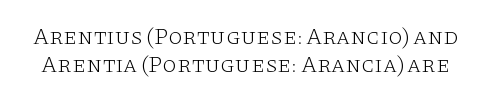
No chunkiness to these letters — they're not bold. A bare baseline throughout the passage. The typography opts for an upright posture over an oblique one. Between one letter and the next there's only the usual sliver of space.
